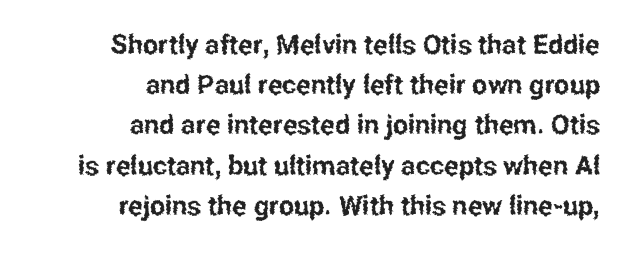
The setting favours the right margin, as signatures and pull-quotes sometimes do. The passage shown is not underscored anywhere. The letters stand straight up with perfectly vertical stems. Leading matches the norm, producing a regular column. Look at the tracking — it's just the regular setting, nothing added.
